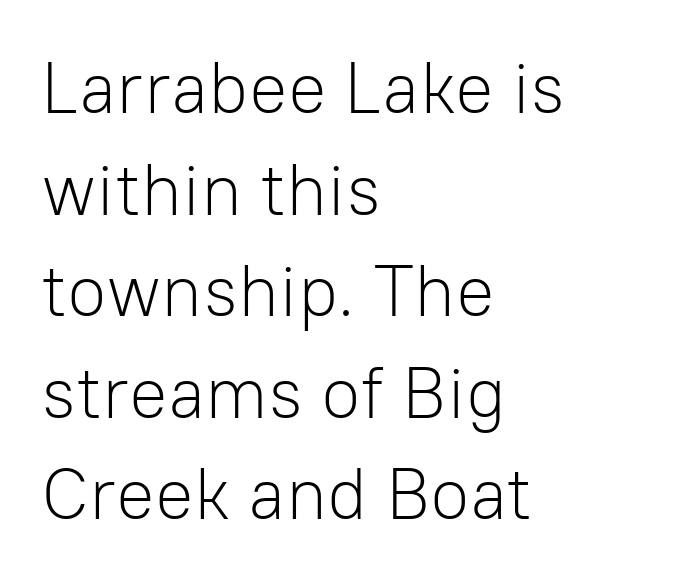
{"serif": "no", "italic": "no", "bold": "no", "weight": "light", "width": "normal", "stroke_contrast": "low", "x_height": "medium", "monospaced": "no", "underline": "no", "align": "left", "line_spacing": "normal", "line_spacing_ratio": 1.41, "letter_spacing": "normal", "letter_spacing_em": 0.0, "glyph_px": 72}
